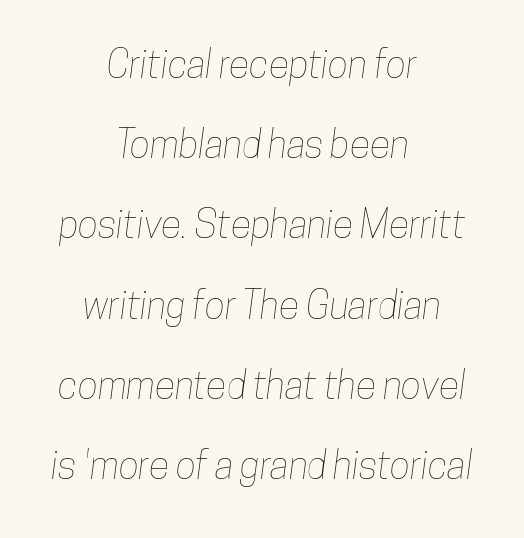
Q: Is the text underlined? A: No.
Q: How is the paragraph aligned? A: Centered.
Q: Is the spacing between letters normal or unusually wide? A: Normal.
Q: Is the spacing between lines tight, normal or loose? A: Loose.
Q: Width (condensed, normal, or wide)? A: Condensed.
Q: Stroke contrast? A: Low.
Q: x-height? A: Medium.
Q: Monospaced? A: No.
